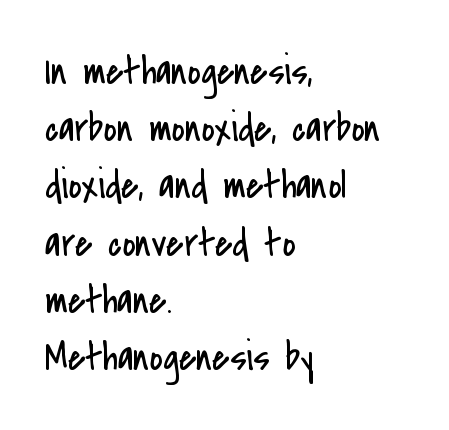
The rows are spaced the way most documents space them. The passage shown is typed in a proportional face where columns would drift. How are the letters spaced? Ordinarily, with no added tracking. No letter is thick-stroked: the sample isn't bold. Where is the straight margin? On the left. Bare-footed words on every line.
